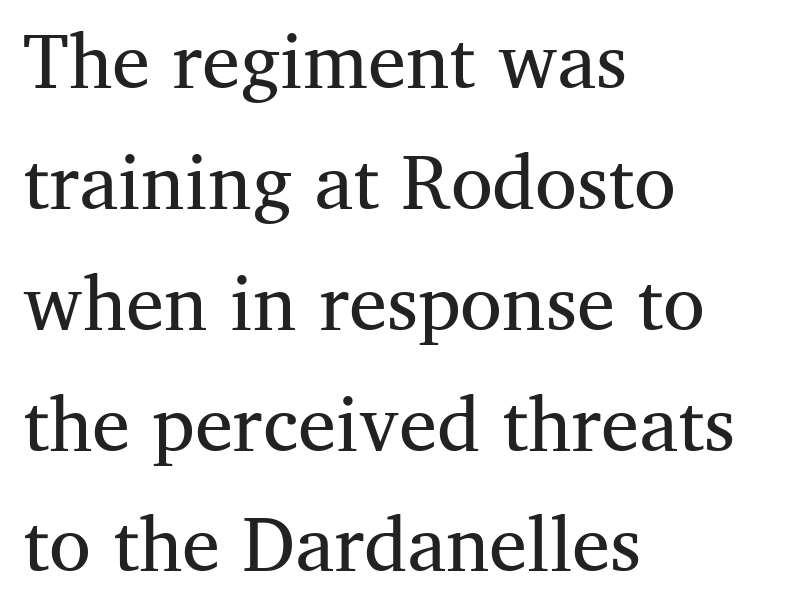
Q: Is the text bold? A: No.
Q: Is the text italic (slanted)? A: No, it is upright.
Q: Is the typeface a serif or a sans-serif typeface? A: Serif.
Q: Is the text underlined? A: No.
Q: How is the paragraph aligned? A: Left-aligned.
Q: Is the spacing between letters normal or unusually wide? A: Normal.
Q: Is the spacing between lines tight, normal or loose? A: Normal.
Q: Width (condensed, normal, or wide)? A: Normal.
Q: Stroke contrast? A: Medium.
Q: x-height? A: Medium.
Q: Monospaced? A: No.
